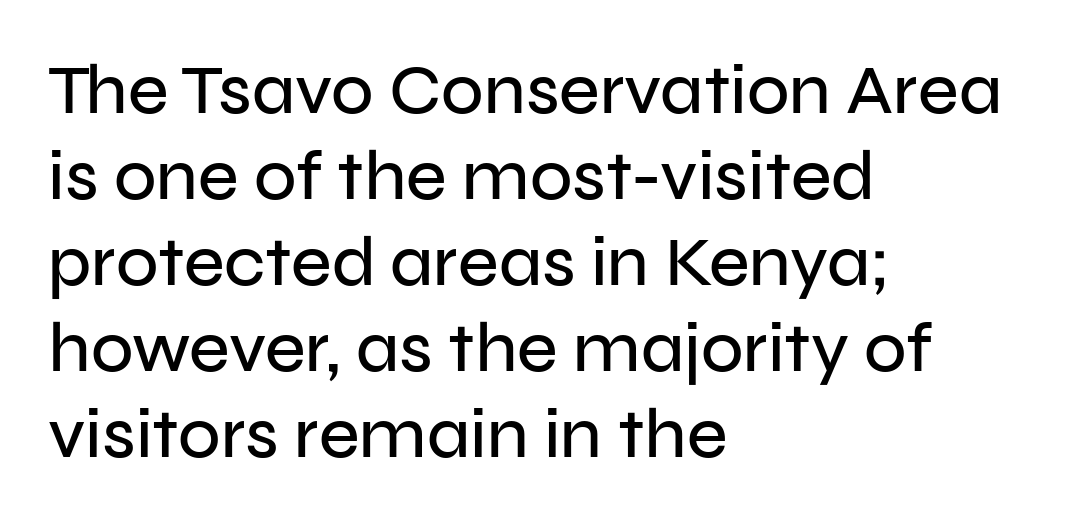
{"serif": "no", "italic": "no", "width": "normal", "stroke_contrast": "low", "x_height": "medium", "monospaced": "no", "underline": "no", "align": "left", "line_spacing_ratio": 1.23, "letter_spacing": "normal", "letter_spacing_em": 0.0, "glyph_px": 70}
